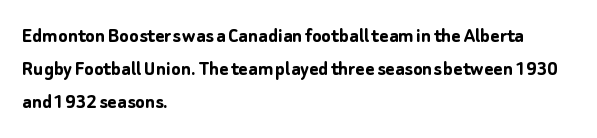
Q: Is the text bold? A: Yes.
Q: Is the text italic (slanted)? A: No, it is upright.
Q: Is the text underlined? A: No.
Q: How is the paragraph aligned? A: Left-aligned.
Q: Is the spacing between letters normal or unusually wide? A: Normal.
Q: Is the spacing between lines tight, normal or loose? A: Normal.
